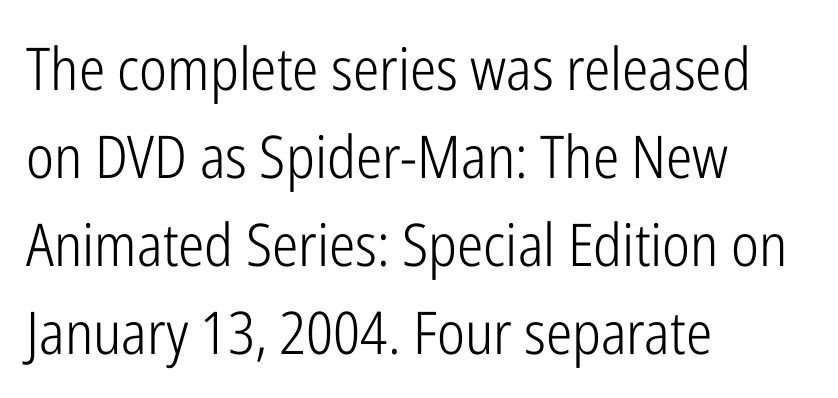
Q: Is the text bold? A: No.
Q: Is the text italic (slanted)? A: No, it is upright.
Q: Is the typeface a serif or a sans-serif typeface? A: Sans-serif.
Q: Is the text underlined? A: No.
Q: How is the paragraph aligned? A: Left-aligned.
Q: Is the spacing between letters normal or unusually wide? A: Normal.
Q: Is the spacing between lines tight, normal or loose? A: Normal.
Q: Width (condensed, normal, or wide)? A: Condensed.
Q: Stroke contrast? A: Low.
Q: x-height? A: Medium.
Q: Monospaced? A: No.
